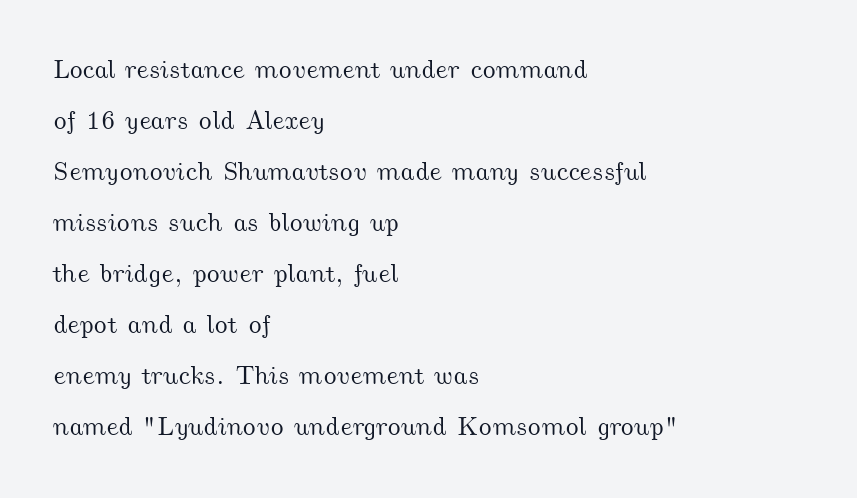
Students, observe: this is what heavily led, spacious text looks like. Honestly, there is no underline to notice here at all. Each word holds together tightly as a unit, with standard inter-letter gaps. Compared with a centered layout, this one pins lines to the left instead.
